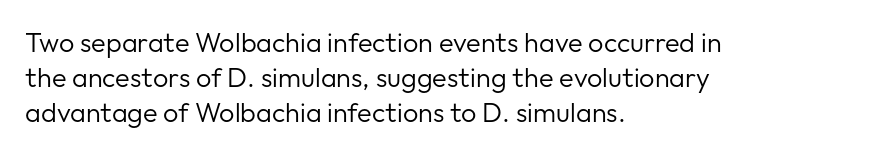
{"italic": "no", "bold": "no", "underline": "no", "align": "left", "line_spacing": "normal", "line_spacing_ratio": 1.29, "letter_spacing": "normal", "letter_spacing_em": 0.0, "glyph_px": 27}
